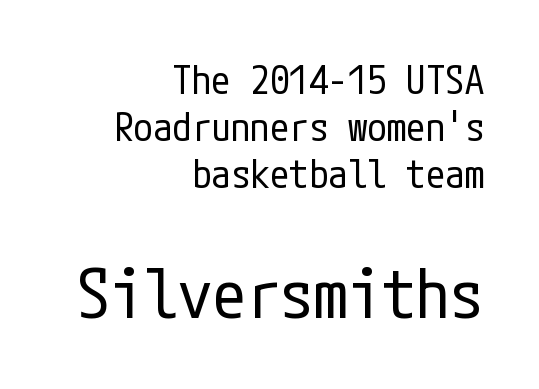
Q: Is the text bold? A: No.
Q: Is the text italic (slanted)? A: No, it is upright.
Q: Is the typeface a serif or a sans-serif typeface? A: Sans-serif.
Q: Is the text underlined? A: No.
Q: How is the paragraph aligned? A: Right-aligned.
Q: Is the spacing between letters normal or unusually wide? A: Normal.
Q: Which block of text is set in a larger size, the first (top) or the second (bottom)? A: The second (bottom) one.
Q: Width (condensed, normal, or wide)? A: Condensed.
Q: Stroke contrast? A: Low.
Q: x-height? A: Medium.
